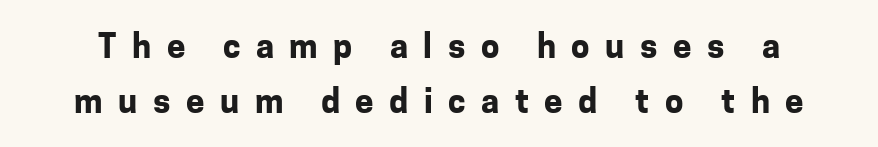
The image shows 33 px bold sans-serif type, upright; set normal line spacing (1.66x), unusually wide letter spacing (+0.47 em), not underlined; low stroke contrast and a medium x-height.
